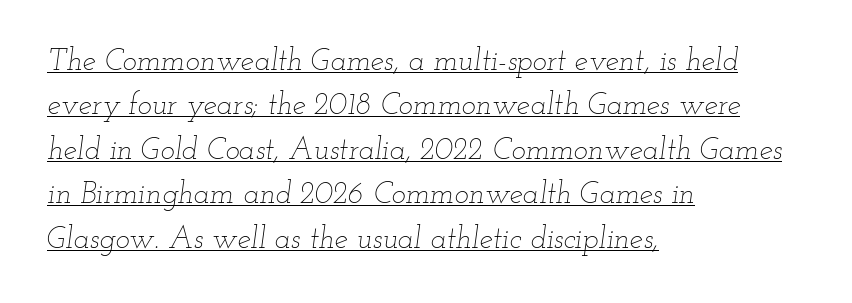
Q: Is the text bold? A: No.
Q: Is the text italic (slanted)? A: Yes, it leans right by about 12 degrees.
Q: Is the text underlined? A: Yes.
Q: How is the paragraph aligned? A: Left-aligned.
Q: Is the spacing between letters normal or unusually wide? A: Normal.
Q: Is the spacing between lines tight, normal or loose? A: Normal.
Q: Width (condensed, normal, or wide)? A: Wide.
Q: Stroke contrast? A: Low.
Q: x-height? A: Small.
Q: Monospaced? A: No.
